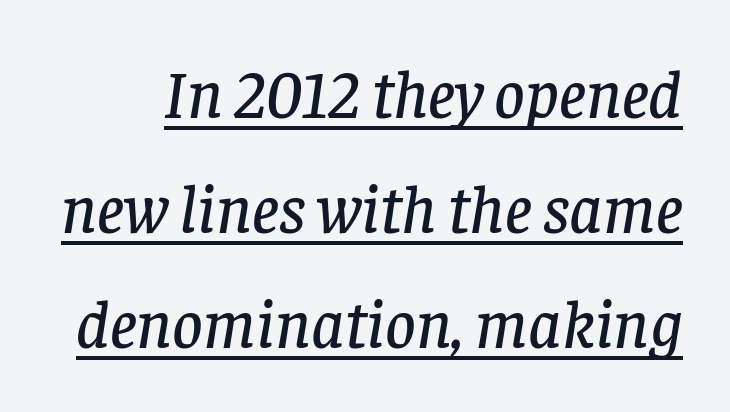
{"serif": "yes", "italic": "yes", "lean": "right", "slant_degrees": 8, "width": "normal", "stroke_contrast": "low", "x_height": "large", "monospaced": "no", "underline": "yes", "line_spacing_ratio": 1.72, "letter_spacing": "normal", "letter_spacing_em": 0.0, "glyph_px": 67}
